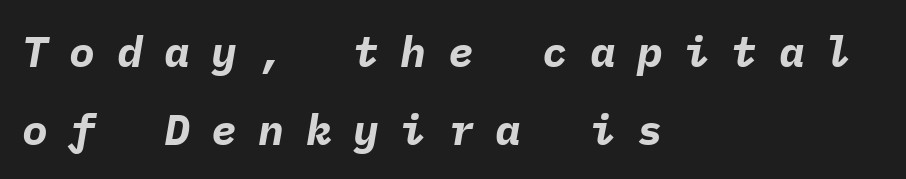
Q: Is the text bold? A: Yes.
Q: Is the text italic (slanted)? A: Yes, it leans right by about 9 degrees.
Q: Is the text underlined? A: No.
Q: How is the paragraph aligned? A: Left-aligned.
Q: Is the spacing between letters normal or unusually wide? A: Unusually wide.
Q: Width (condensed, normal, or wide)? A: Normal.
Q: Stroke contrast? A: Low.
Q: x-height? A: Medium.
Q: Monospaced? A: Yes.
